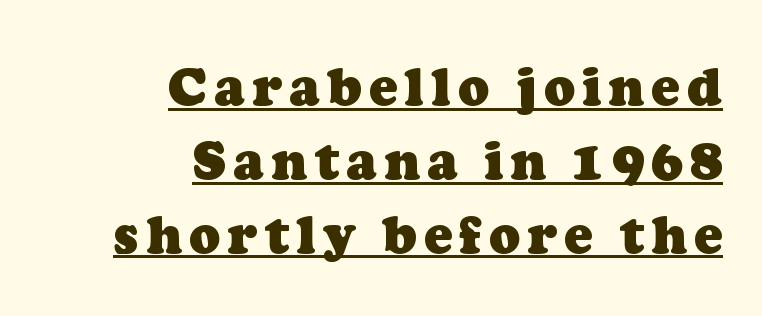
The image shows 52 px heavy serif type; set right-aligned, normal line spacing (1.42x), underlined; low stroke contrast and a medium x-height.
